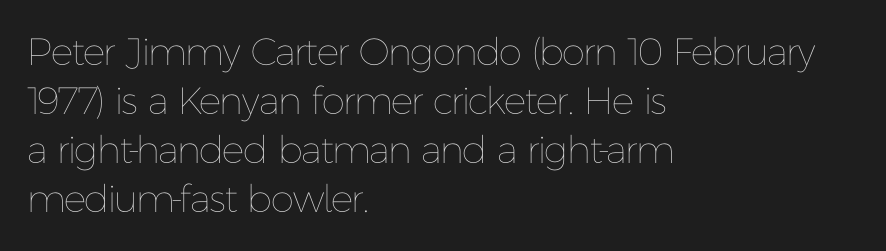
Think of a printed novel: that variable character pitch is what you see here. Rows of type keep a routine distance in the vertical direction. Think standard paragraph weight, or any step lighter than that. Where is the straight margin? On the left.
